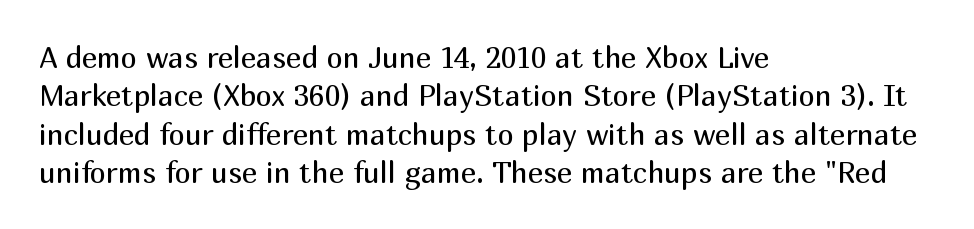
You could not count columns in this text — the font is proportionally spaced. Spacing between characters is what you'd get straight out of the box. What's the leading like? Ordinary, nothing unusual. Nobody drew a line under any word here. Stroke thickness stays within the range of a standard reading face or lighter. The setting favours the left margin, as ordinary paragraphs usually do.
